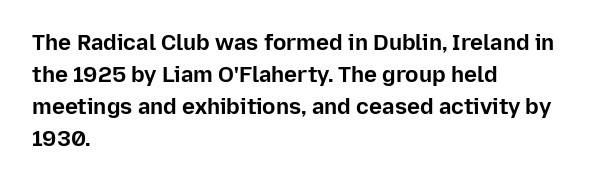
Q: Is the text bold? A: Yes.
Q: Is the text italic (slanted)? A: No, it is upright.
Q: Is the text underlined? A: No.
Q: How is the paragraph aligned? A: Left-aligned.
Q: Is the spacing between letters normal or unusually wide? A: Normal.
Q: Is the spacing between lines tight, normal or loose? A: Normal.
